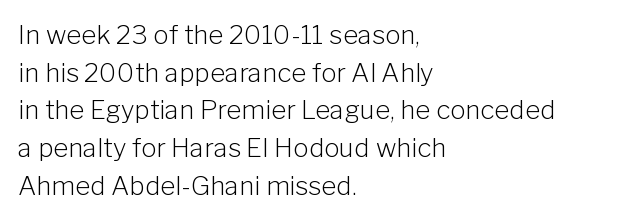
The image shows 26 px text type, upright; set left-aligned, normal line spacing (1.45x), normal letter spacing, not underlined.
